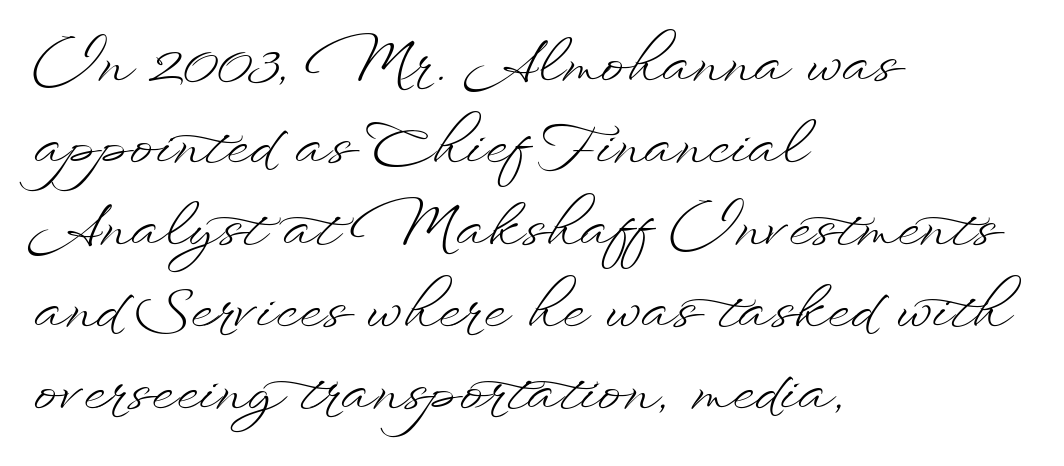
The lines are quadded left. Successive baselines arrive at the customary interval. This rendering features lettering with no underline. Tracking here is standard; glyphs follow each other at the usual distance.
